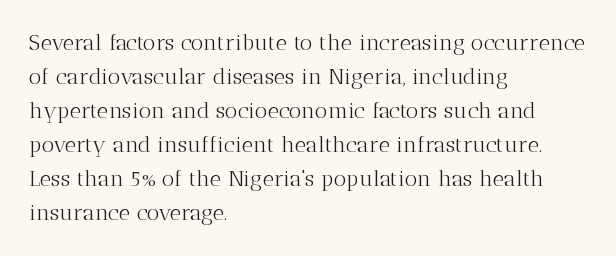
Q: Is the text bold? A: No.
Q: Is the text italic (slanted)? A: No, it is upright.
Q: Is the text underlined? A: No.
Q: How is the paragraph aligned? A: Left-aligned.
Q: Is the spacing between letters normal or unusually wide? A: Normal.
Q: Is the spacing between lines tight, normal or loose? A: Normal.
